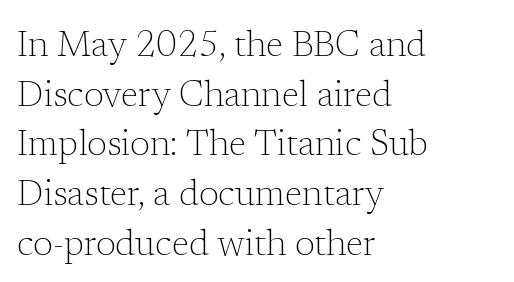
The image shows 36 px light serif type, upright; set left-aligned, normal line spacing (1.38x), normal letter spacing, not underlined; low stroke contrast and a medium x-height.
